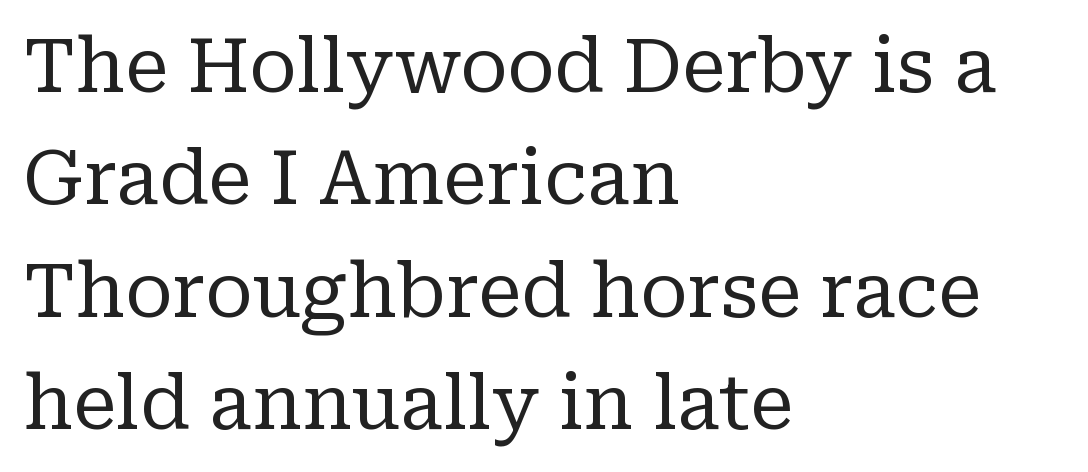
{"serif": "yes", "italic": "no", "bold": "no", "weight": "regular", "width": "normal", "stroke_contrast": "low", "x_height": "medium", "monospaced": "no", "underline": "no", "align": "left", "line_spacing": "normal", "line_spacing_ratio": 1.52, "letter_spacing": "normal", "letter_spacing_em": 0.0, "glyph_px": 74}
